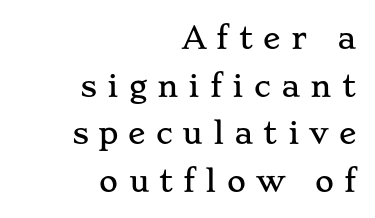
Right-aligned paragraph, ragged on the left. Each letter keeps its own natural width here, so spacing adapts to shape. Each new line begins a customary step beneath the previous one. Underline: absent. The letters are spread apart with noticeably loose tracking. Serifs: yes, visible at the terminals of the letterforms.
